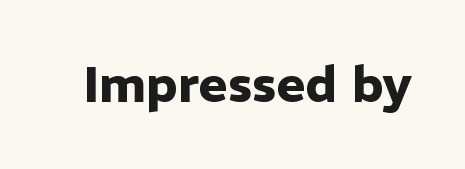
{"serif": "no", "italic": "no", "bold": "yes", "weight": "heavy", "width": "normal", "stroke_contrast": "low", "x_height": "medium", "monospaced": "no", "underline": "no", "letter_spacing": "normal", "letter_spacing_em": 0.0, "glyph_px": 50}
